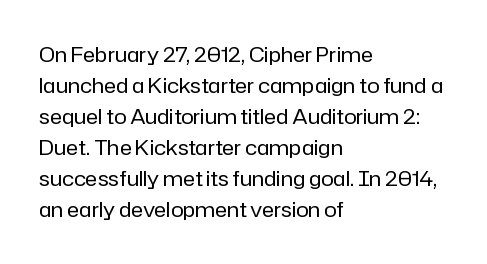
Q: Is the text bold? A: No.
Q: Is the text italic (slanted)? A: No, it is upright.
Q: Is the text underlined? A: No.
Q: How is the paragraph aligned? A: Left-aligned.
Q: Is the spacing between letters normal or unusually wide? A: Normal.
Q: Is the spacing between lines tight, normal or loose? A: Normal.
